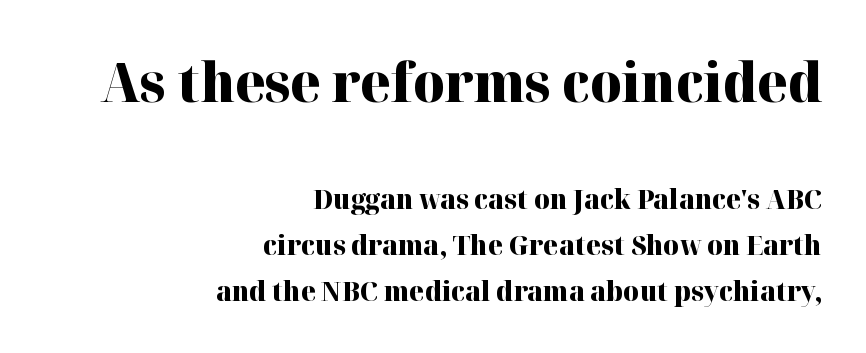
Anything drawn beneath the words? Only blank space. Characters follow at the spacing the type designer built in. The strokes are fattened all the way to bold. Here the designer chose a conventional face with non-uniform glyph widths.
